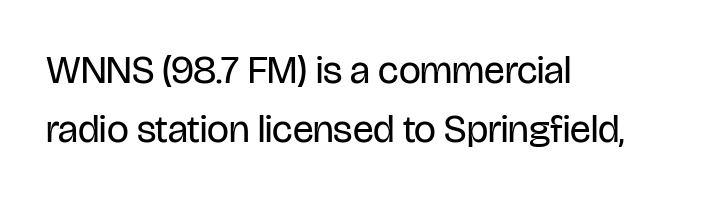
Q: Is the text bold? A: No.
Q: Is the text italic (slanted)? A: No, it is upright.
Q: Is the typeface a serif or a sans-serif typeface? A: Sans-serif.
Q: Is the text underlined? A: No.
Q: How is the paragraph aligned? A: Left-aligned.
Q: Is the spacing between letters normal or unusually wide? A: Normal.
Q: Is the spacing between lines tight, normal or loose? A: Normal.
Q: Width (condensed, normal, or wide)? A: Condensed.
Q: Stroke contrast? A: Low.
Q: x-height? A: Large.
Q: Monospaced? A: No.
